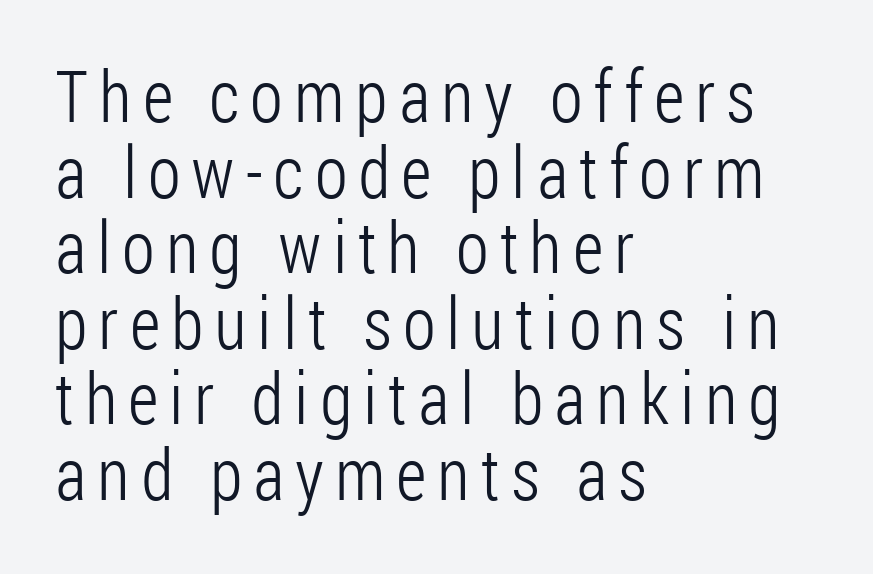
Q: Is the text bold? A: No.
Q: Is the text italic (slanted)? A: No, it is upright.
Q: Is the typeface a serif or a sans-serif typeface? A: Sans-serif.
Q: Is the text underlined? A: No.
Q: How is the paragraph aligned? A: Left-aligned.
Q: Is the spacing between lines tight, normal or loose? A: Tight.
Q: Width (condensed, normal, or wide)? A: Condensed.
Q: Stroke contrast? A: Low.
Q: x-height? A: Medium.
Q: Monospaced? A: No.
